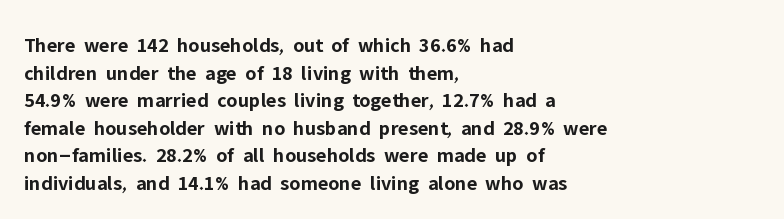
Normally led — the rows are evenly, conventionally spaced. Caption: standard tracking, unaltered. Check the space under the baseline: it is left empty. This sample is left-justified, so line endings fall wherever the words run out. These lines were composed using upright roman letters.
